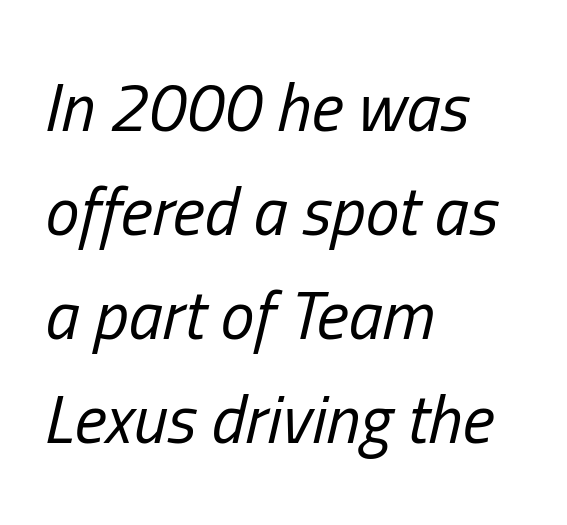
The image shows 68 px regular-weight, condensed type, italic (leaning right); set left-aligned, normal line spacing (1.53x), normal letter spacing, not underlined; low stroke contrast and a medium x-height.
